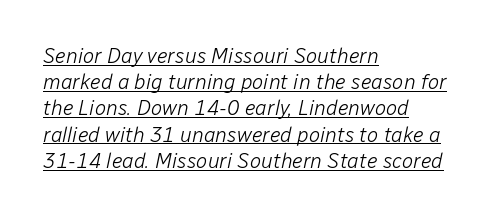
Q: Is the text bold? A: No.
Q: Is the text italic (slanted)? A: Yes, it leans right by about 12 degrees.
Q: Is the text underlined? A: Yes.
Q: How is the paragraph aligned? A: Left-aligned.
Q: Is the spacing between letters normal or unusually wide? A: Normal.
Q: Is the spacing between lines tight, normal or loose? A: Normal.
